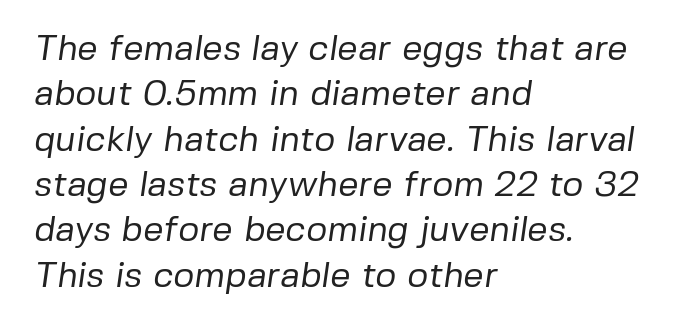
{"serif": "no", "bold": "no", "weight": "regular", "width": "normal", "stroke_contrast": "low", "x_height": "medium", "monospaced": "no", "underline": "no", "align": "left", "line_spacing": "normal", "line_spacing_ratio": 1.26, "letter_spacing": "normal", "letter_spacing_em": 0.0, "glyph_px": 36}
